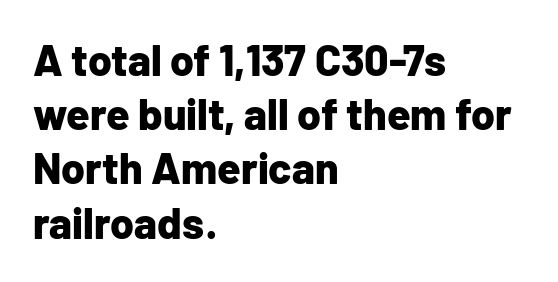
Q: Is the text bold? A: Yes.
Q: Is the text italic (slanted)? A: No, it is upright.
Q: Is the typeface a serif or a sans-serif typeface? A: Sans-serif.
Q: Is the text underlined? A: No.
Q: How is the paragraph aligned? A: Left-aligned.
Q: Is the spacing between letters normal or unusually wide? A: Normal.
Q: Is the spacing between lines tight, normal or loose? A: Normal.
Q: Width (condensed, normal, or wide)? A: Normal.
Q: Stroke contrast? A: Low.
Q: x-height? A: Medium.
Q: Monospaced? A: No.
